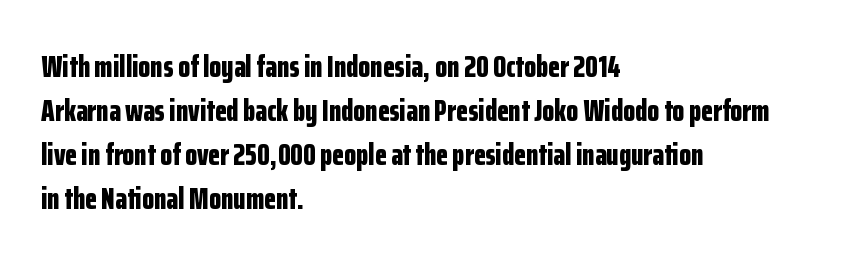
{"serif": "no", "italic": "no", "bold": "yes", "weight": "bold", "width": "condensed", "stroke_contrast": "low", "x_height": "medium", "monospaced": "no", "underline": "no", "align": "left", "line_spacing": "normal", "line_spacing_ratio": 1.42, "letter_spacing": "normal", "letter_spacing_em": 0.0, "glyph_px": 31}
